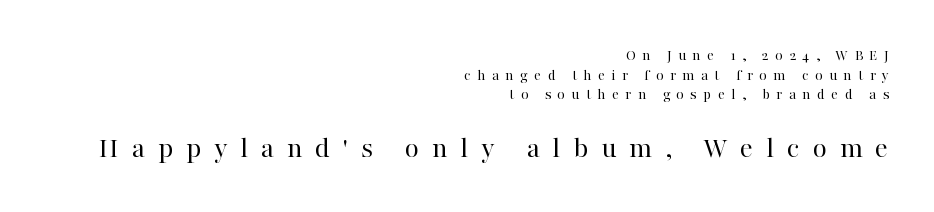
Q: Is the text bold? A: No.
Q: Is the text italic (slanted)? A: No, it is upright.
Q: Is the typeface a serif or a sans-serif typeface? A: Serif.
Q: Is the text underlined? A: No.
Q: How is the paragraph aligned? A: Right-aligned.
Q: Is the spacing between letters normal or unusually wide? A: Unusually wide.
Q: Which block of text is set in a larger size, the first (top) or the second (bottom)? A: The second (bottom) one.
Q: Width (condensed, normal, or wide)? A: Normal.
Q: Stroke contrast? A: High.
Q: x-height? A: Medium.
Q: Monospaced? A: No.
